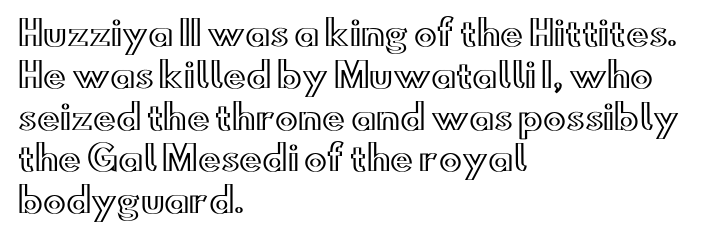
Q: Is the text italic (slanted)? A: No, it is upright.
Q: Is the text underlined? A: No.
Q: How is the paragraph aligned? A: Left-aligned.
Q: Is the spacing between letters normal or unusually wide? A: Normal.
Q: Width (condensed, normal, or wide)? A: Wide.
Q: x-height? A: Small.
Q: Monospaced? A: No.
